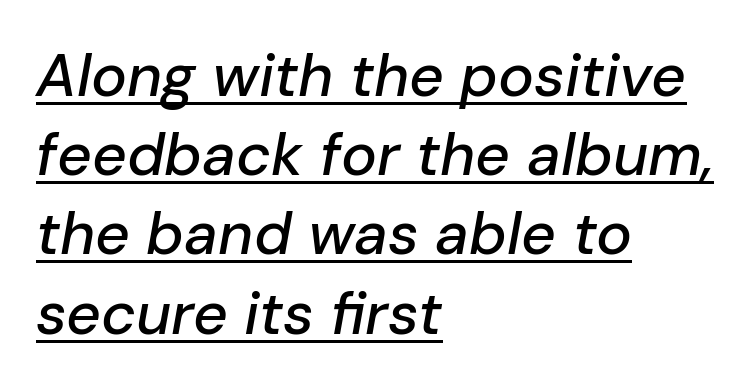
The image shows 60 px text type, italic (leaning right); set left-aligned, normal line spacing (1.32x), normal letter spacing, underlined; low stroke contrast and a medium x-height.
